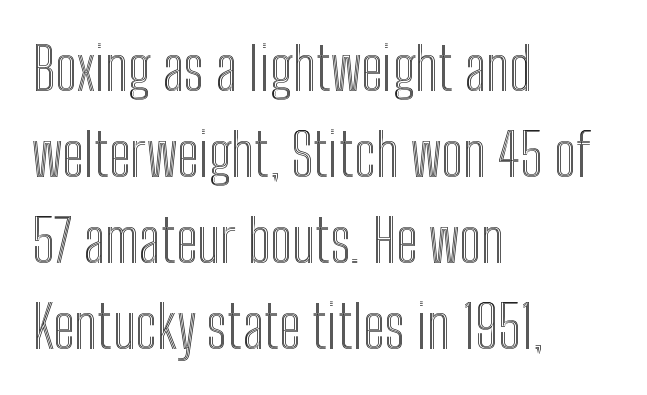
Q: Is the text italic (slanted)? A: No, it is upright.
Q: Is the text underlined? A: No.
Q: How is the paragraph aligned? A: Left-aligned.
Q: Is the spacing between letters normal or unusually wide? A: Normal.
Q: Is the spacing between lines tight, normal or loose? A: Normal.
Q: Width (condensed, normal, or wide)? A: Condensed.
Q: x-height? A: Medium.
Q: Monospaced? A: No.
